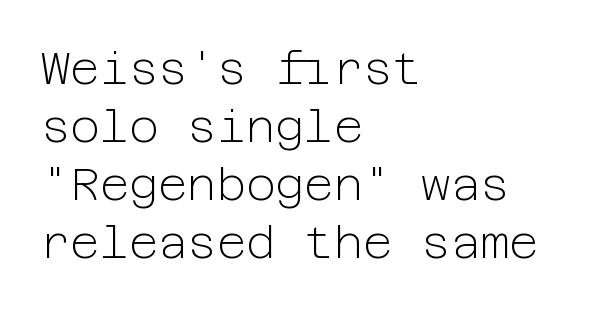
Q: Is the text bold? A: No.
Q: Is the text italic (slanted)? A: No, it is upright.
Q: Is the typeface a serif or a sans-serif typeface? A: Sans-serif.
Q: Is the text underlined? A: No.
Q: How is the paragraph aligned? A: Left-aligned.
Q: Is the spacing between letters normal or unusually wide? A: Normal.
Q: Is the spacing between lines tight, normal or loose? A: Normal.
Q: Width (condensed, normal, or wide)? A: Normal.
Q: Stroke contrast? A: Low.
Q: x-height? A: Medium.
